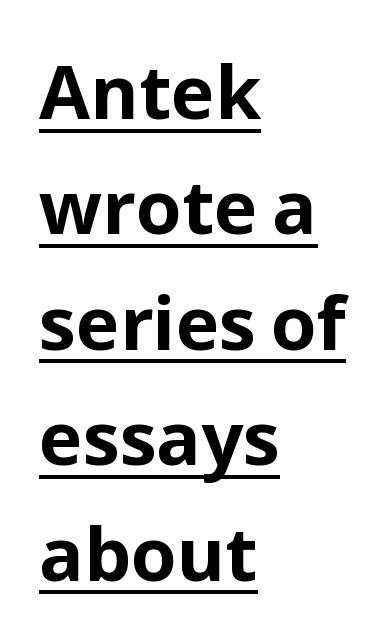
{"serif": "no", "italic": "no", "bold": "yes", "weight": "bold", "width": "normal", "stroke_contrast": "low", "x_height": "medium", "monospaced": "no", "underline": "yes", "align": "left", "line_spacing": "normal", "line_spacing_ratio": 1.56, "letter_spacing": "normal", "letter_spacing_em": 0.0, "glyph_px": 74}
